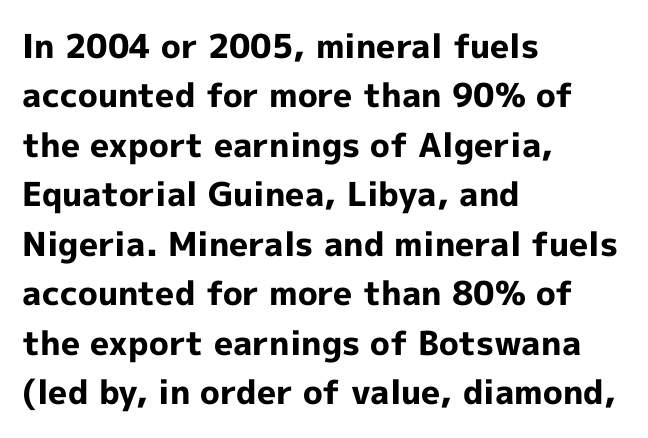
Q: Is the text bold? A: Yes.
Q: Is the text italic (slanted)? A: No, it is upright.
Q: Is the typeface a serif or a sans-serif typeface? A: Sans-serif.
Q: Is the text underlined? A: No.
Q: How is the paragraph aligned? A: Left-aligned.
Q: Is the spacing between letters normal or unusually wide? A: Normal.
Q: Is the spacing between lines tight, normal or loose? A: Normal.
Q: Width (condensed, normal, or wide)? A: Normal.
Q: x-height? A: Medium.
Q: Monospaced? A: No.
